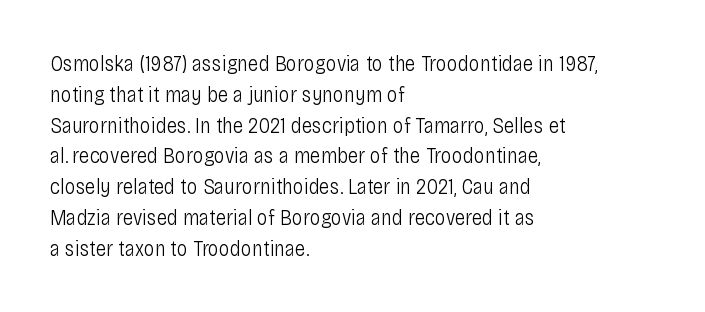
Q: Is the text bold? A: No.
Q: Is the text italic (slanted)? A: No, it is upright.
Q: Is the text underlined? A: No.
Q: How is the paragraph aligned? A: Left-aligned.
Q: Is the spacing between letters normal or unusually wide? A: Normal.
Q: Is the spacing between lines tight, normal or loose? A: Normal.
